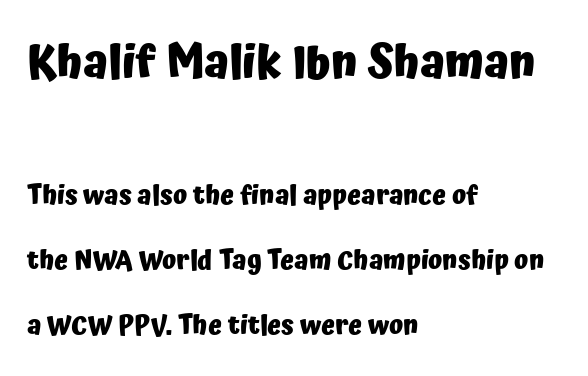
Lines of text with bare space underneath. Typesetter's note: full bold, strokes at maximum text heaviness. The letters stand upright; this is a roman face. Look at the bottom of the vertical strokes: they stop flat, with no serifs. Students, observe: this is what heavily led, spacious text looks like. Here the designer chose a conventional face with non-uniform glyph widths.
